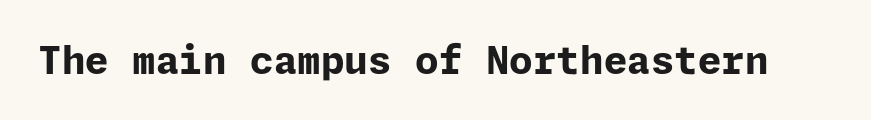
The image shows 38 px bold sans-serif type, upright; set normal letter spacing, not underlined; low stroke contrast and a medium x-height.
